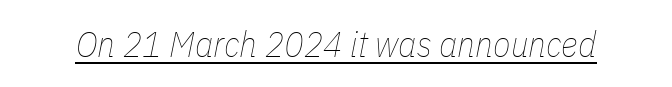
The image shows 36 px thin, condensed type, italic (leaning right); set normal letter spacing, underlined; low stroke contrast and a medium x-height.
